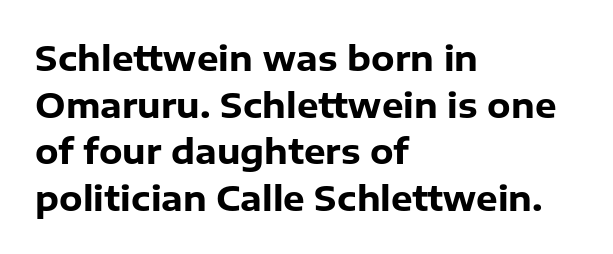
Q: Is the text bold? A: Yes.
Q: Is the text italic (slanted)? A: No, it is upright.
Q: Is the typeface a serif or a sans-serif typeface? A: Sans-serif.
Q: Is the text underlined? A: No.
Q: How is the paragraph aligned? A: Left-aligned.
Q: Is the spacing between letters normal or unusually wide? A: Normal.
Q: Is the spacing between lines tight, normal or loose? A: Normal.
Q: Width (condensed, normal, or wide)? A: Normal.
Q: Stroke contrast? A: Low.
Q: x-height? A: Medium.
Q: Monospaced? A: No.
